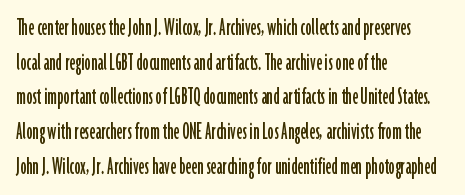
{"italic": "no", "underline": "no", "align": "left", "line_spacing": "normal", "line_spacing_ratio": 1.39, "letter_spacing": "normal", "letter_spacing_em": 0.0, "glyph_px": 25}
